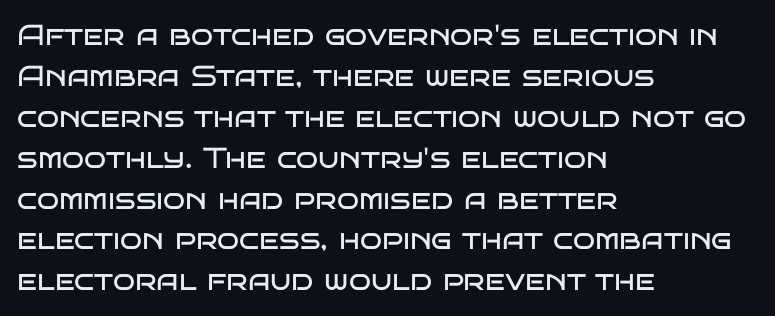
Vertical strokes here are truly vertical. Summary of weight: not heavy and not bold. Spacing between characters is what you'd get straight out of the box. Each new line begins a customary step beneath the previous one.
